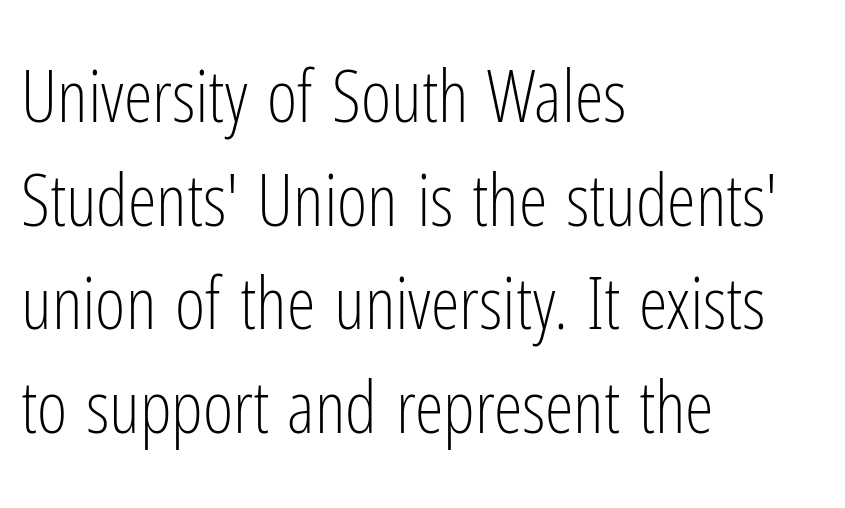
Q: Is the text bold? A: No.
Q: Is the text italic (slanted)? A: No, it is upright.
Q: Is the typeface a serif or a sans-serif typeface? A: Sans-serif.
Q: Is the text underlined? A: No.
Q: How is the paragraph aligned? A: Left-aligned.
Q: Is the spacing between letters normal or unusually wide? A: Normal.
Q: Is the spacing between lines tight, normal or loose? A: Normal.
Q: Width (condensed, normal, or wide)? A: Condensed.
Q: Stroke contrast? A: Low.
Q: x-height? A: Medium.
Q: Monospaced? A: No.
